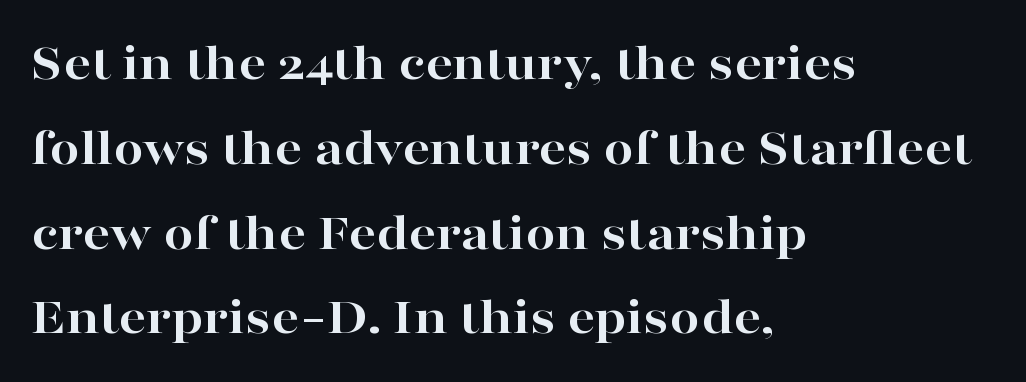
The image shows 54 px bold, wide serif type, upright; set left-aligned, normal line spacing (1.57x), normal letter spacing, not underlined; high stroke contrast and a medium x-height.
